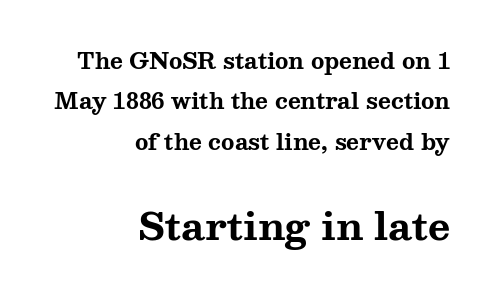
{"serif": "yes", "italic": "no", "bold": "yes", "weight": "bold", "width": "wide", "stroke_contrast": "medium", "x_height": "medium", "monospaced": "no", "underline": "no", "align": "right", "line_spacing_ratio": 1.83, "letter_spacing": "normal", "letter_spacing_em": 0.0, "larger_block": "second", "size_ratio": 1.73, "glyph_px": 38}
